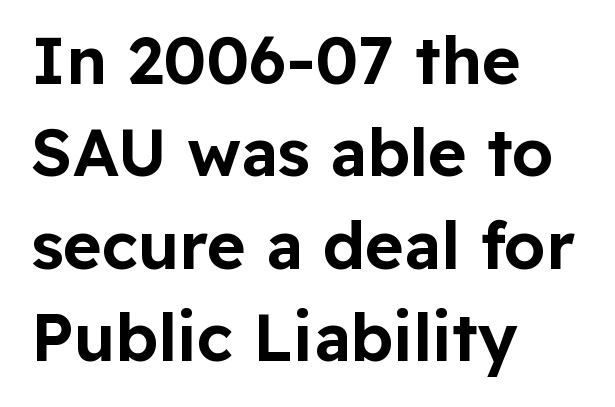
Standard letterfit; no display-style spreading of the glyphs. Descenders hang freely into open space. Leading: standard. The paragraph has a hard left edge and a soft right edge.
